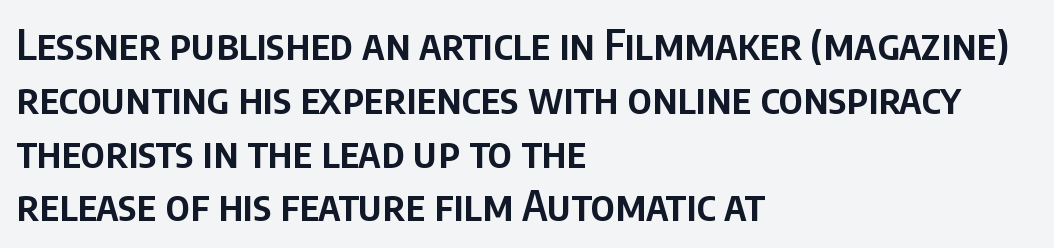
Q: Is the text bold? A: Semi-bold.
Q: Is the text italic (slanted)? A: No, it is upright.
Q: Is the typeface a serif or a sans-serif typeface? A: Sans-serif.
Q: Is the text underlined? A: No.
Q: How is the paragraph aligned? A: Left-aligned.
Q: Is the spacing between letters normal or unusually wide? A: Normal.
Q: Is the spacing between lines tight, normal or loose? A: Normal.
Q: Width (condensed, normal, or wide)? A: Condensed.
Q: Stroke contrast? A: Low.
Q: x-height? A: Large.
Q: Monospaced? A: No.
